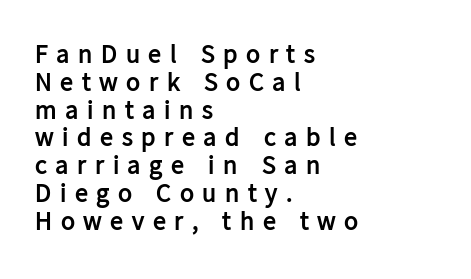
The image shows 26 px bold type, upright; set left-aligned, tight line spacing (1.07x), unusually wide letter spacing (+0.33 em), not underlined.
